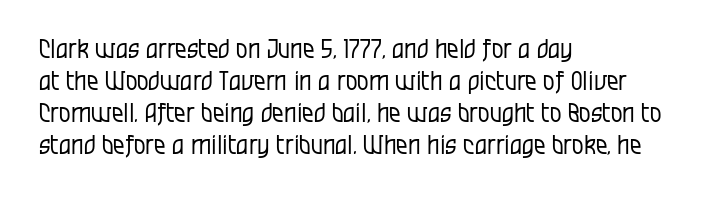
The image shows 26 px text type, upright; set left-aligned, line spacing 1.23x, normal letter spacing, not underlined.
